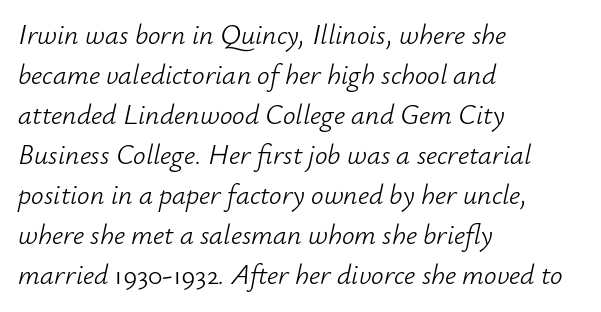
Q: Is the text bold? A: No.
Q: Is the text italic (slanted)? A: Yes, it leans right by about 12 degrees.
Q: Is the text underlined? A: No.
Q: How is the paragraph aligned? A: Left-aligned.
Q: Is the spacing between letters normal or unusually wide? A: Normal.
Q: Is the spacing between lines tight, normal or loose? A: Normal.
Q: Width (condensed, normal, or wide)? A: Normal.
Q: Stroke contrast? A: Low.
Q: x-height? A: Small.
Q: Monospaced? A: No.
